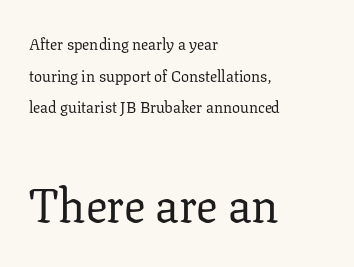
The image shows 48 px regular-weight serif type, upright; set left-aligned, loose line spacing (1.97x), normal letter spacing, not underlined; the second (bottom) block is 3.0x larger; low stroke contrast and a medium x-height.
